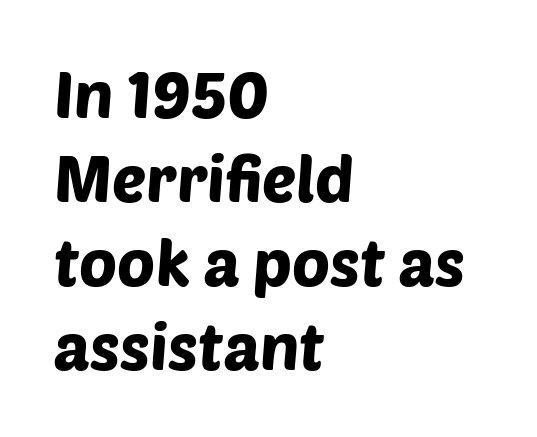
The image shows 64 px sans-serif type; set left-aligned, normal line spacing (1.31x), normal letter spacing, not underlined; low stroke contrast and a large x-height.
